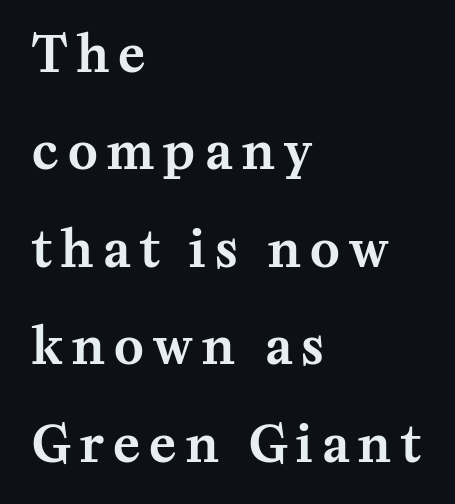
The image shows 50 px serif type, upright; set left-aligned, loose line spacing (1.95x), not underlined; medium stroke contrast and a medium x-height.
